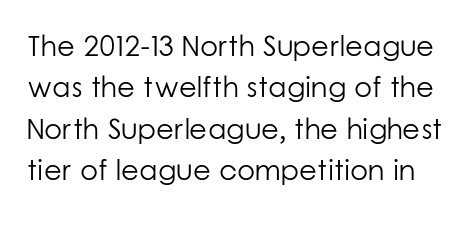
{"serif": "no", "italic": "no", "bold": "no", "weight": "light", "width": "normal", "stroke_contrast": "low", "x_height": "medium", "monospaced": "no", "underline": "no", "line_spacing": "normal", "line_spacing_ratio": 1.43, "letter_spacing": "normal", "letter_spacing_em": 0.0, "glyph_px": 29}
